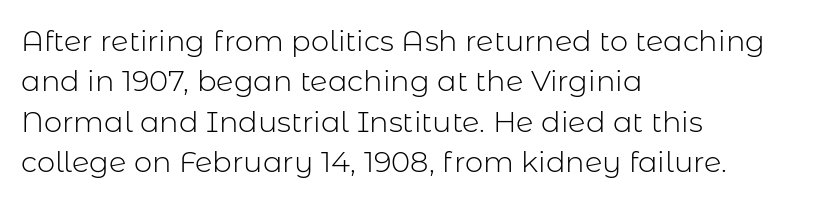
Q: Is the text bold? A: No.
Q: Is the text italic (slanted)? A: No, it is upright.
Q: Is the typeface a serif or a sans-serif typeface? A: Sans-serif.
Q: Is the text underlined? A: No.
Q: How is the paragraph aligned? A: Left-aligned.
Q: Is the spacing between letters normal or unusually wide? A: Normal.
Q: Is the spacing between lines tight, normal or loose? A: Normal.
Q: Width (condensed, normal, or wide)? A: Normal.
Q: Stroke contrast? A: Low.
Q: x-height? A: Medium.
Q: Monospaced? A: No.
